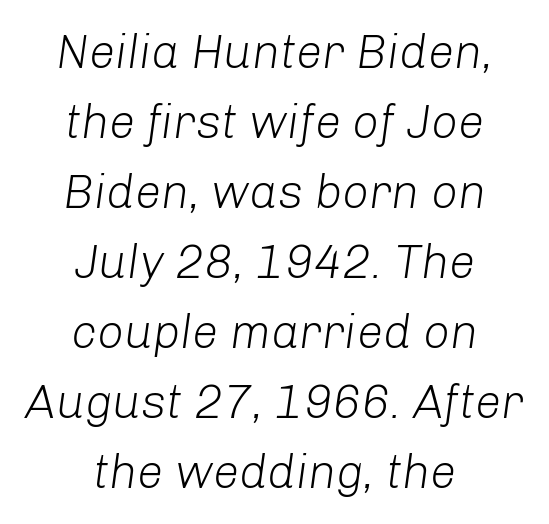
A normal amount of white space separates one row of letters from the next. In terms of letterspacing, this is plain default setting. The letters are slanted; this is an italic face. Where is the straight margin? There isn't one; the lines are centered.
